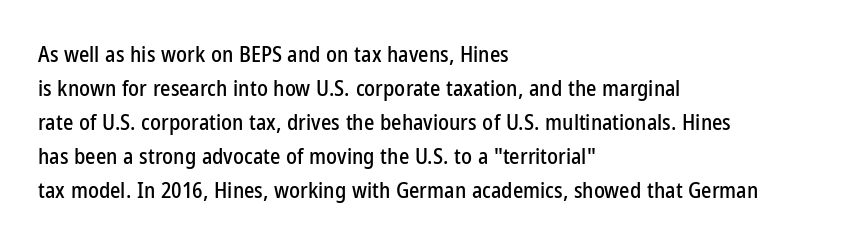
Q: Is the text italic (slanted)? A: No, it is upright.
Q: Is the text underlined? A: No.
Q: How is the paragraph aligned? A: Left-aligned.
Q: Is the spacing between letters normal or unusually wide? A: Normal.
Q: Is the spacing between lines tight, normal or loose? A: Normal.
